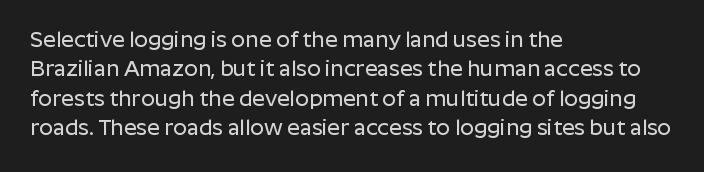
Q: Is the text italic (slanted)? A: No, it is upright.
Q: Is the text underlined? A: No.
Q: How is the paragraph aligned? A: Left-aligned.
Q: Is the spacing between letters normal or unusually wide? A: Normal.
Q: Is the spacing between lines tight, normal or loose? A: Normal.
